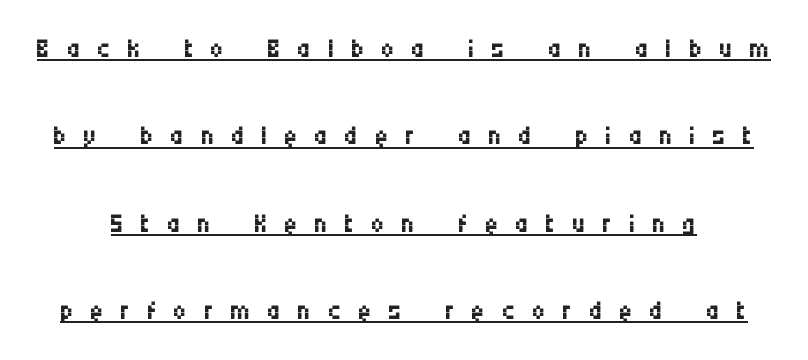
The image shows 38 px regular-weight, condensed sans-serif type, upright; set loose line spacing (2.3x), unusually wide letter spacing (+0.43 em), underlined; medium stroke contrast and a large x-height.
